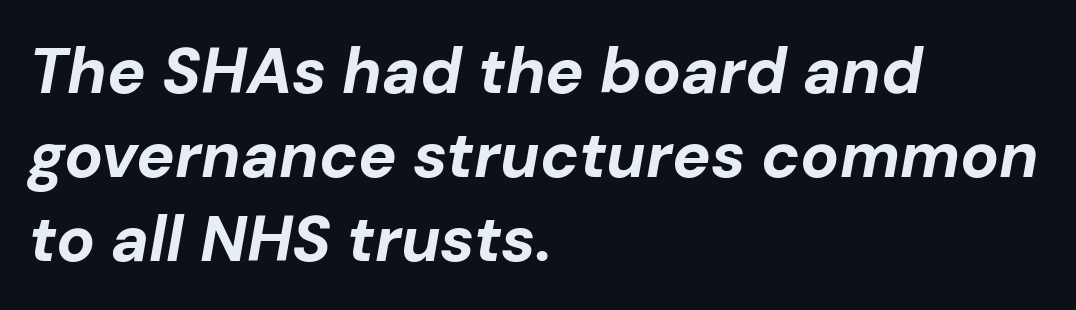
An italicized treatment has been applied to the whole sample. One glance says typical: line gaps are just what's usual. The strokes are fattened all the way to bold. The passage shown has conventional tracking throughout.
